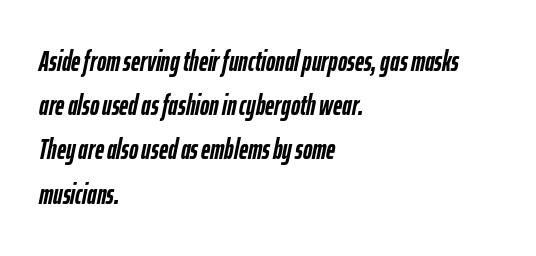
The image shows 28 px semibold, condensed type, italic (leaning right); set left-aligned, normal line spacing (1.58x), normal letter spacing, not underlined; low stroke contrast and a medium x-height.
